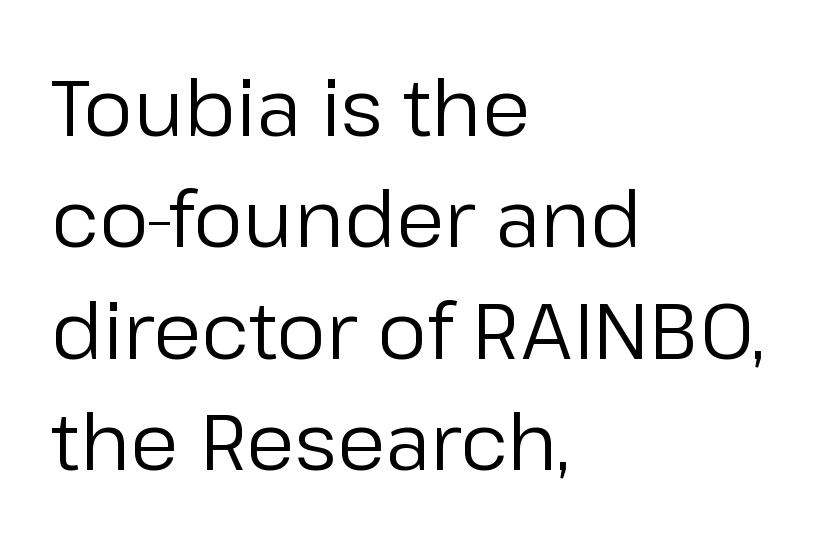
The image shows 79 px regular-weight sans-serif type, upright; set left-aligned, normal line spacing (1.41x), normal letter spacing, not underlined; low stroke contrast and a medium x-height.
